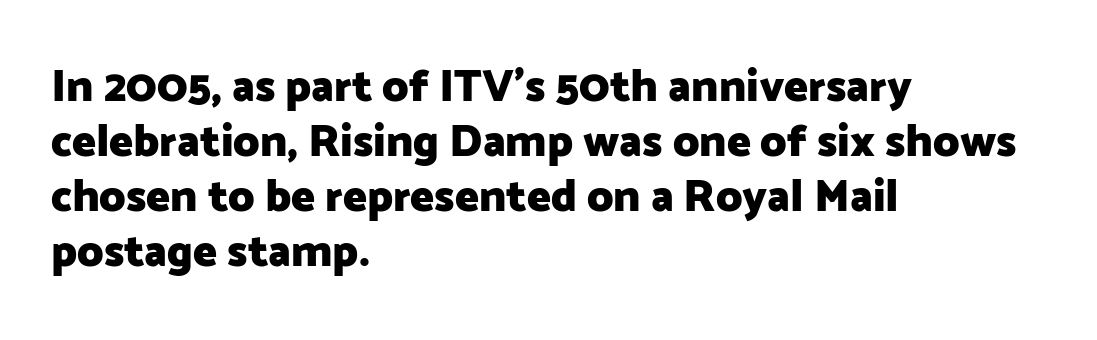
{"serif": "no", "italic": "no", "bold": "yes", "weight": "heavy", "width": "normal", "stroke_contrast": "low", "x_height": "medium", "monospaced": "no", "underline": "no", "align": "left", "line_spacing_ratio": 1.22, "letter_spacing": "normal", "letter_spacing_em": 0.0, "glyph_px": 45}
